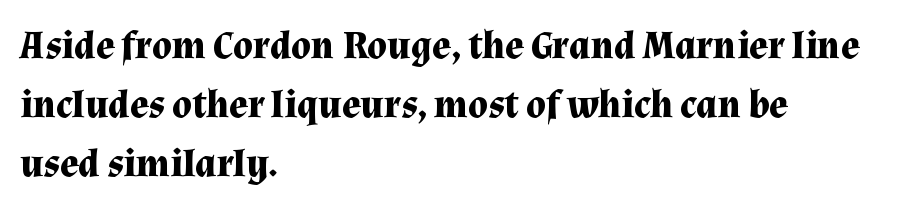
Does the copy run flush right? No — it runs flush left. Successive baselines arrive at the customary interval. The rendering uses natural spacing where letterforms have individual widths. Stroke terminals: seriffed. The letters stand upright; this is a roman face.
